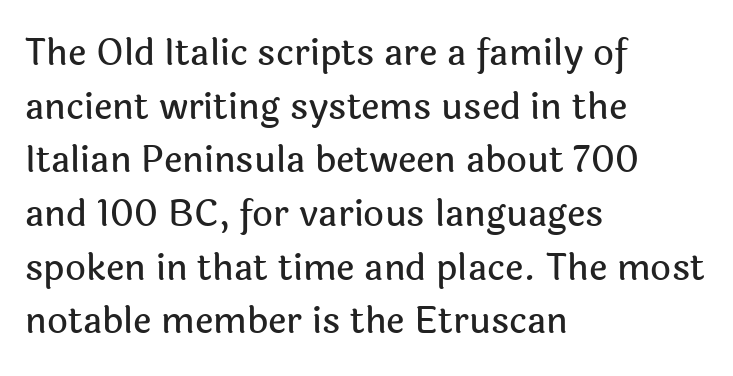
Q: Is the text italic (slanted)? A: No, it is upright.
Q: Is the typeface a serif or a sans-serif typeface? A: Sans-serif.
Q: Is the text underlined? A: No.
Q: How is the paragraph aligned? A: Left-aligned.
Q: Is the spacing between letters normal or unusually wide? A: Normal.
Q: Is the spacing between lines tight, normal or loose? A: Normal.
Q: Width (condensed, normal, or wide)? A: Normal.
Q: x-height? A: Medium.
Q: Monospaced? A: No.
